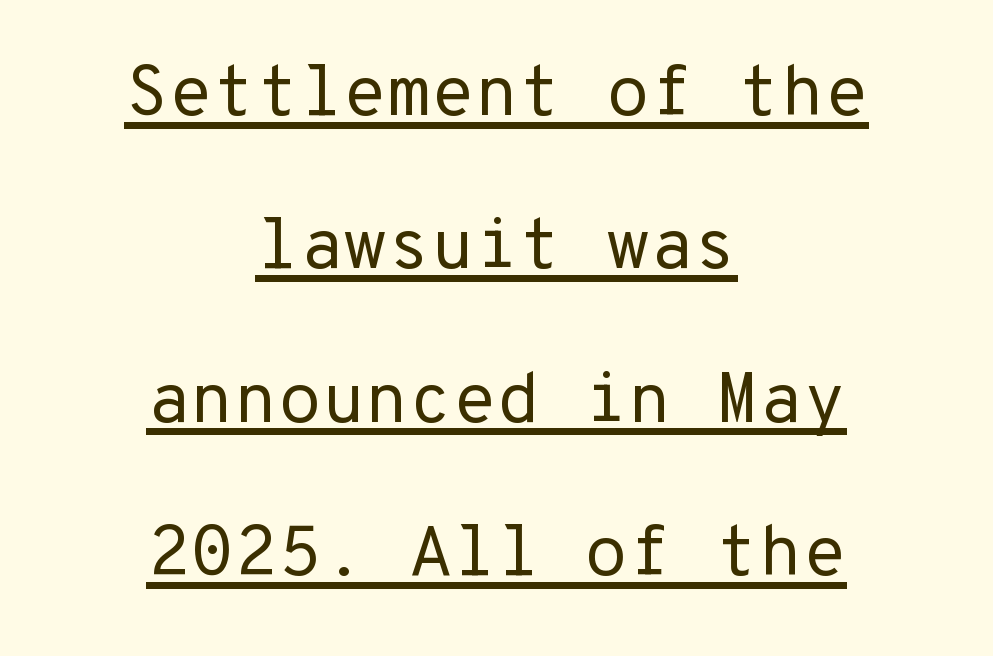
A student would call this center alignment; a typographer would say set centered. Like a heading marked for emphasis, these lines bear an underscore. Stems and bowls with no extra thickness — not bold. Tracking here is standard; glyphs follow each other at the usual distance.
